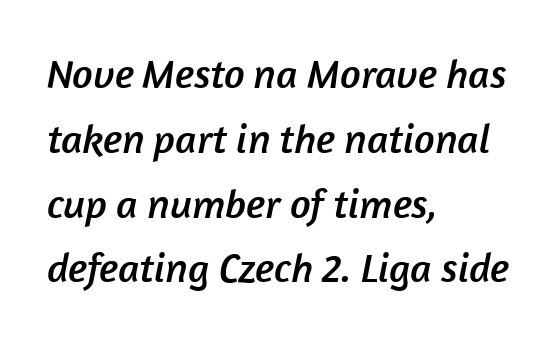
The image shows 41 px sans-serif type; set left-aligned, normal line spacing (1.58x), normal letter spacing, not underlined; low stroke contrast and a medium x-height.
